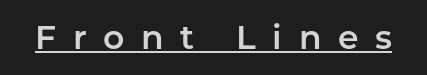
Q: Is the text italic (slanted)? A: No, it is upright.
Q: Is the typeface a serif or a sans-serif typeface? A: Sans-serif.
Q: Is the text underlined? A: Yes.
Q: Is the spacing between letters normal or unusually wide? A: Unusually wide.
Q: Width (condensed, normal, or wide)? A: Normal.
Q: Stroke contrast? A: Low.
Q: x-height? A: Medium.
Q: Monospaced? A: No.
